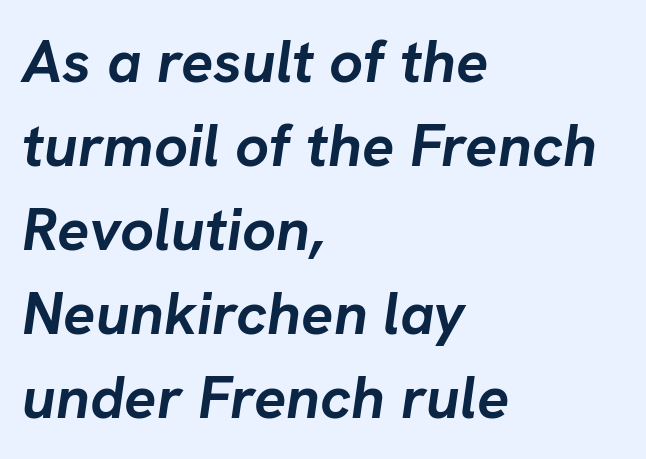
{"italic": "yes", "lean": "right", "slant_degrees": 8, "bold": "yes", "weight": "semibold", "width": "normal", "stroke_contrast": "low", "x_height": "medium", "monospaced": "no", "underline": "no", "align": "left", "line_spacing": "normal", "line_spacing_ratio": 1.4, "letter_spacing": "normal", "letter_spacing_em": 0.0, "glyph_px": 60}
